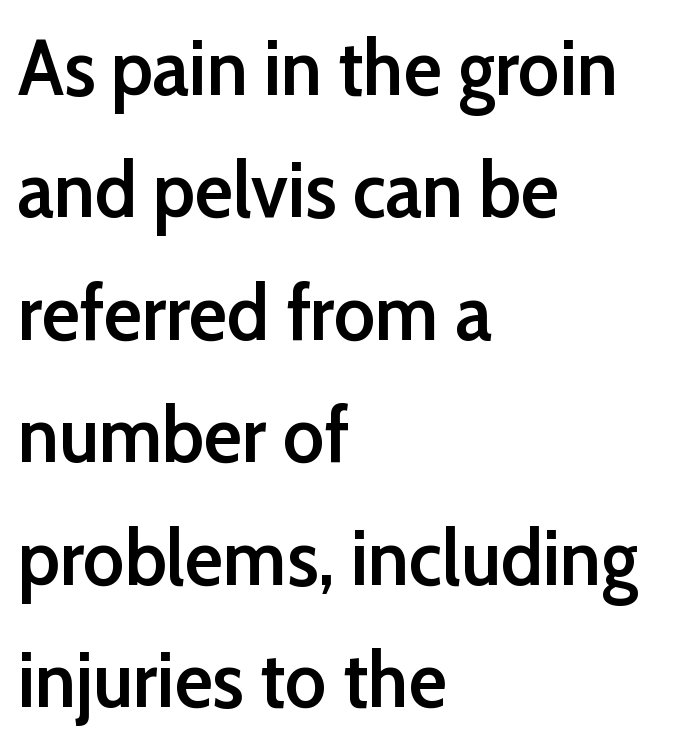
The image shows 79 px semibold sans-serif type, upright; set left-aligned, normal line spacing (1.55x), normal letter spacing, not underlined; low stroke contrast and a medium x-height.
